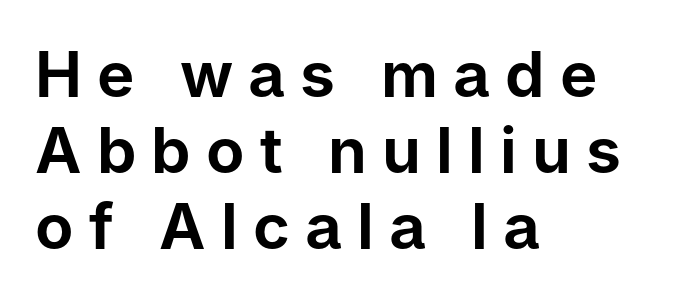
The image shows 63 px sans-serif type, upright; set left-aligned, line spacing 1.21x, unusually wide letter spacing (+0.24 em), not underlined; low stroke contrast and a medium x-height.
